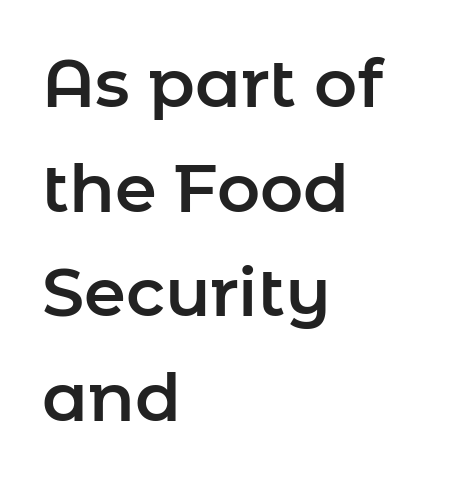
Q: Is the text italic (slanted)? A: No, it is upright.
Q: Is the typeface a serif or a sans-serif typeface? A: Sans-serif.
Q: Is the text underlined? A: No.
Q: How is the paragraph aligned? A: Left-aligned.
Q: Is the spacing between letters normal or unusually wide? A: Normal.
Q: Is the spacing between lines tight, normal or loose? A: Normal.
Q: Width (condensed, normal, or wide)? A: Normal.
Q: Stroke contrast? A: Low.
Q: x-height? A: Medium.
Q: Monospaced? A: No.
